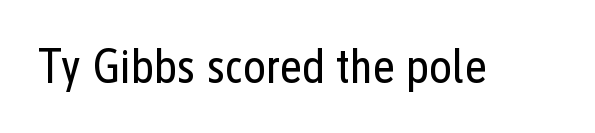
{"serif": "no", "italic": "no", "bold": "no", "weight": "regular", "width": "condensed", "stroke_contrast": "low", "x_height": "medium", "monospaced": "no", "underline": "no", "letter_spacing": "normal", "letter_spacing_em": 0.0, "glyph_px": 48}
